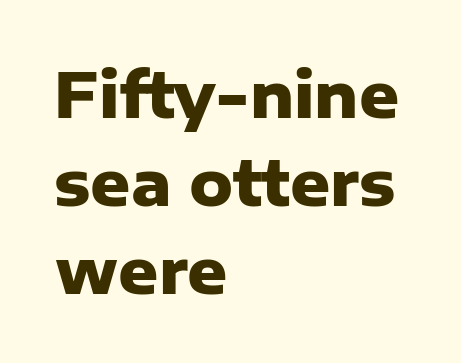
Line starts are locked; line ends wander. You can tell it's not italic because the verticals are truly vertical. Honestly, the letter spacing is just normal — you wouldn't notice it. How would I describe the line gaps? Plain and ordinary.
